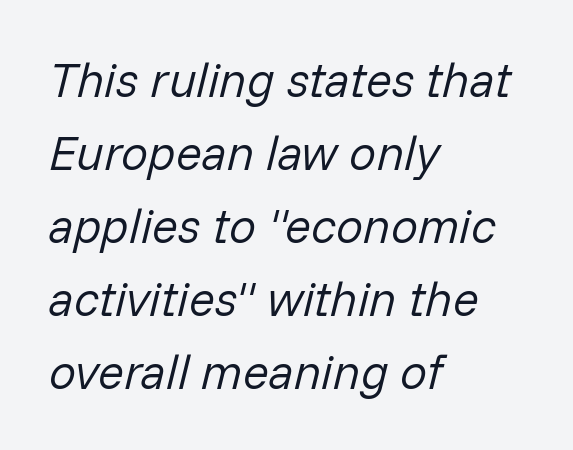
The image shows 48 px regular-weight type, italic (leaning right); set left-aligned, normal line spacing (1.52x), normal letter spacing, not underlined; low stroke contrast and a medium x-height.
